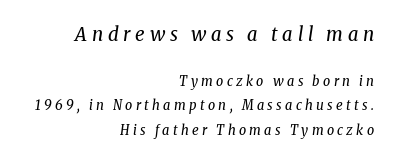
{"italic": "yes", "lean": "right", "slant_degrees": 8, "bold": "no", "underline": "no", "align": "right", "line_spacing_ratio": 1.75, "letter_spacing": "wide", "letter_spacing_em": 0.24, "larger_block": "first", "size_ratio": 1.43, "glyph_px": 20}
